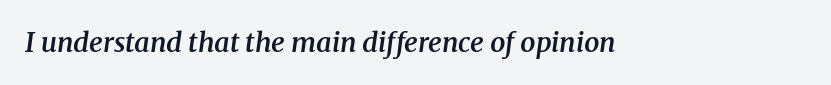
The image shows 27 px text type, italic (leaning right); set normal letter spacing, not underlined.
